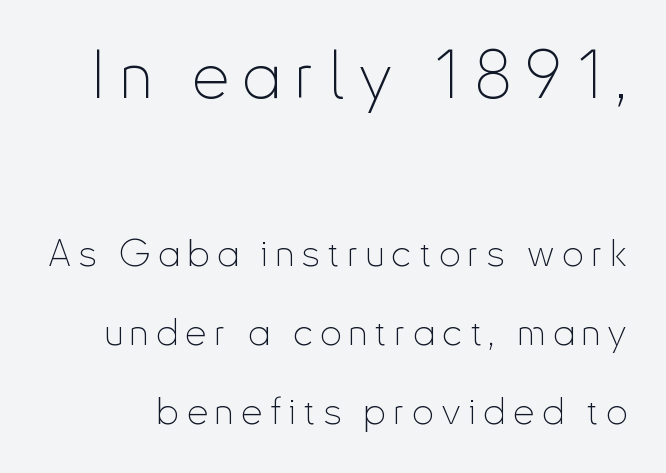
This is the regular roman posture of the typeface. Stem width sits at or under what a default text font uses. Just letters on the line, the space beneath them empty. Of the two passages, the one on top uses the larger point size. A typesetter would call this leading open, well beyond the default.
